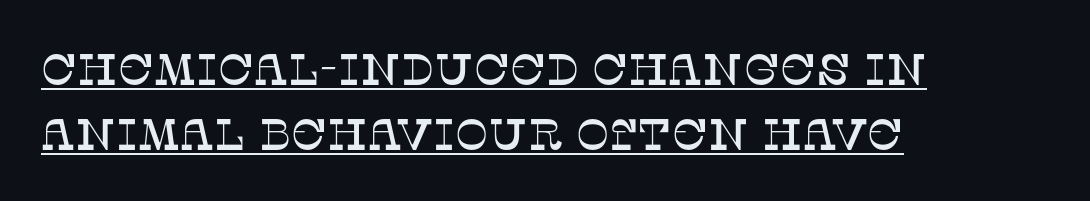
Q: Is the text italic (slanted)? A: No, it is upright.
Q: Is the typeface a serif or a sans-serif typeface? A: Serif.
Q: Is the text underlined? A: Yes.
Q: How is the paragraph aligned? A: Left-aligned.
Q: Is the spacing between letters normal or unusually wide? A: Normal.
Q: Is the spacing between lines tight, normal or loose? A: Normal.
Q: Width (condensed, normal, or wide)? A: Normal.
Q: Stroke contrast? A: Low.
Q: x-height? A: Large.
Q: Monospaced? A: No.
